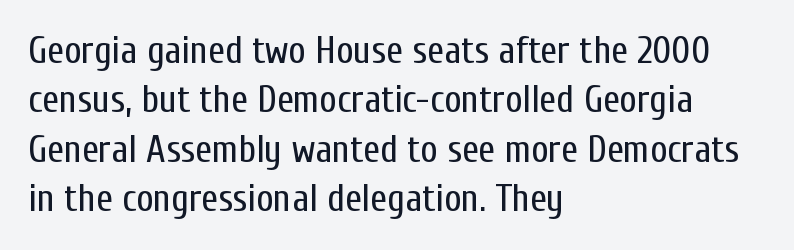
{"serif": "no", "italic": "no", "bold": "no", "weight": "regular", "width": "condensed", "stroke_contrast": "low", "x_height": "medium", "monospaced": "no", "underline": "no", "align": "left", "line_spacing": "normal", "line_spacing_ratio": 1.3, "letter_spacing": "normal", "letter_spacing_em": 0.0, "glyph_px": 38}
